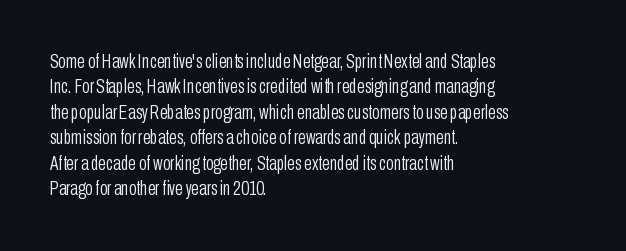
The rows are spaced the way most documents space them. Weight: in the light-to-regular range. Each word holds together tightly as a unit, with standard inter-letter gaps. Nobody drew a line under any word here.
